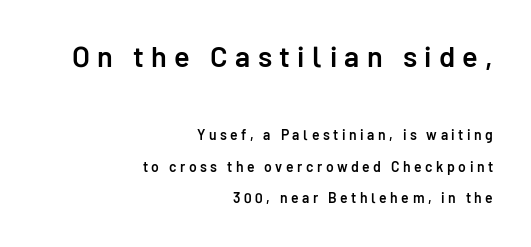
The image shows 29 px semibold sans-serif type, upright; set right-aligned, loose line spacing (2.25x), unusually wide letter spacing (+0.25 em), not underlined; the first (top) block is 2.07x larger; low stroke contrast and a medium x-height.
